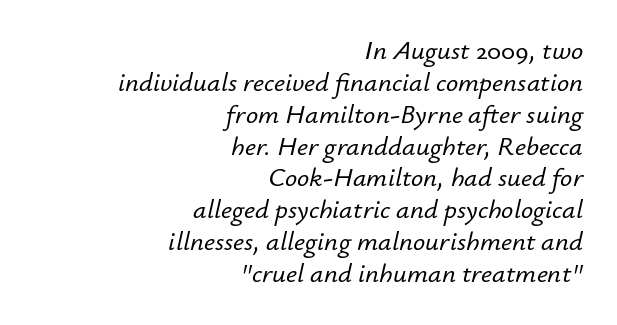
The type is set solid horizontally, with unmodified tracking. Just letters on the line, the space beneath them empty. In CSS terms this would be text-align: right. The letters are slanted; this is an italic face.
